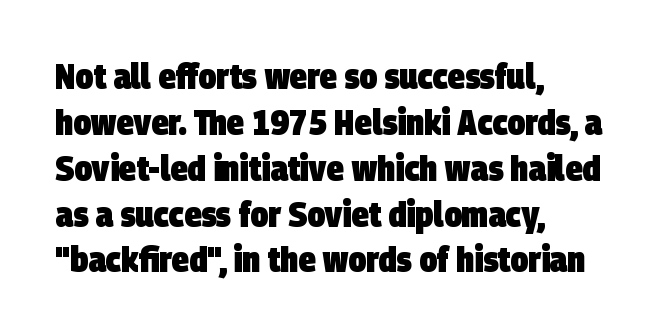
The image shows 35 px heavy, condensed sans-serif type; set left-aligned, normal line spacing (1.31x), normal letter spacing, not underlined; low stroke contrast and a large x-height.
